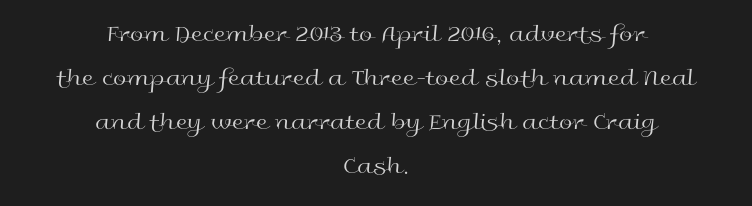
Q: Is the text bold? A: No.
Q: Is the text italic (slanted)? A: No, it is upright.
Q: Is the text underlined? A: No.
Q: How is the paragraph aligned? A: Centered.
Q: Is the spacing between letters normal or unusually wide? A: Normal.
